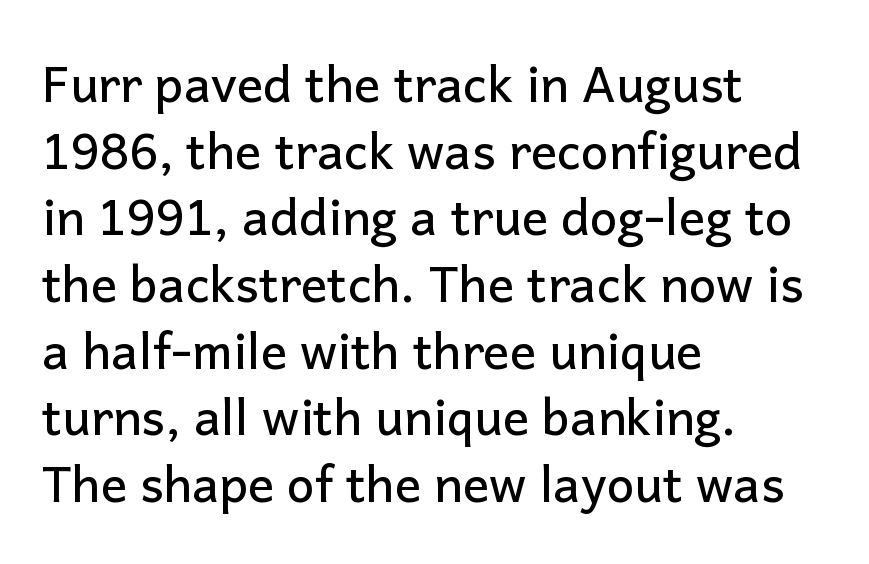
{"serif": "no", "italic": "no", "width": "normal", "stroke_contrast": "low", "x_height": "medium", "monospaced": "no", "underline": "no", "align": "left", "line_spacing": "normal", "line_spacing_ratio": 1.36, "letter_spacing": "normal", "letter_spacing_em": 0.0, "glyph_px": 49}
